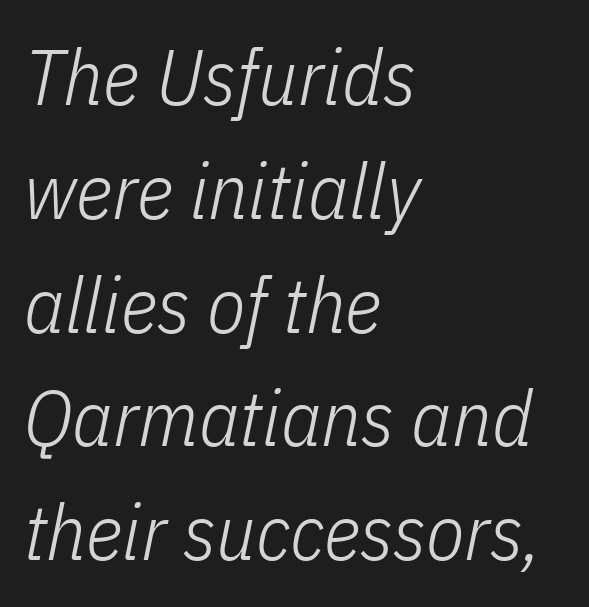
Q: Is the text bold? A: No.
Q: Is the text italic (slanted)? A: Yes, it leans right by about 11 degrees.
Q: Is the text underlined? A: No.
Q: How is the paragraph aligned? A: Left-aligned.
Q: Is the spacing between letters normal or unusually wide? A: Normal.
Q: Is the spacing between lines tight, normal or loose? A: Normal.
Q: Width (condensed, normal, or wide)? A: Condensed.
Q: Stroke contrast? A: Low.
Q: x-height? A: Medium.
Q: Monospaced? A: No.
